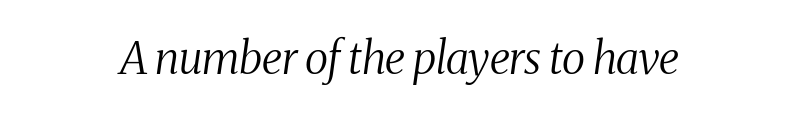
The image shows 44 px regular-weight, condensed serif type, italic (leaning right); set normal letter spacing, not underlined; medium stroke contrast and a medium x-height.
